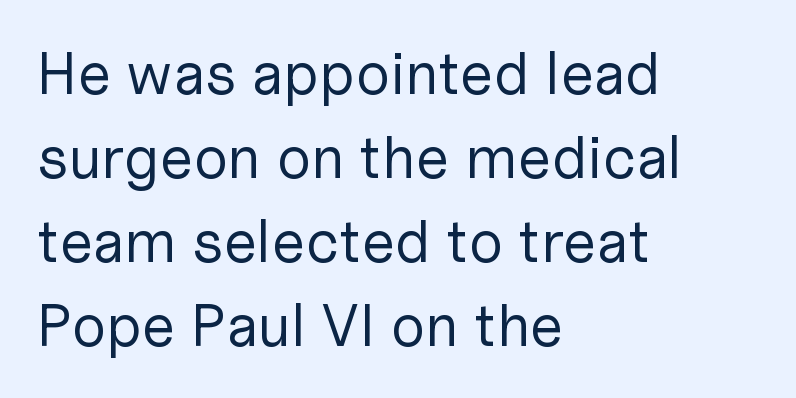
The image shows 60 px regular-weight sans-serif type, upright; set left-aligned, normal line spacing (1.4x), normal letter spacing, not underlined; low stroke contrast and a medium x-height.
